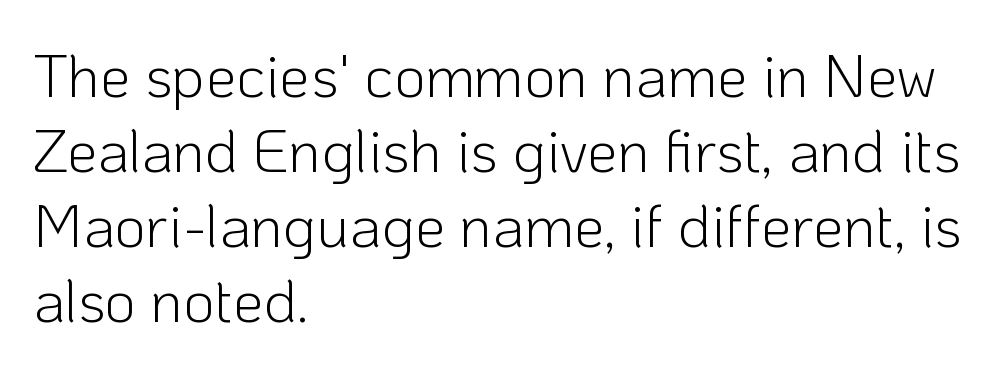
Q: Is the text bold? A: No.
Q: Is the text italic (slanted)? A: No, it is upright.
Q: Is the typeface a serif or a sans-serif typeface? A: Sans-serif.
Q: Is the text underlined? A: No.
Q: How is the paragraph aligned? A: Left-aligned.
Q: Is the spacing between letters normal or unusually wide? A: Normal.
Q: Width (condensed, normal, or wide)? A: Normal.
Q: Stroke contrast? A: Low.
Q: x-height? A: Medium.
Q: Monospaced? A: No.
